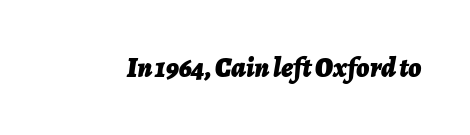
Q: Is the text bold? A: Yes.
Q: Is the text italic (slanted)? A: Yes, it leans right by about 7 degrees.
Q: Is the text underlined? A: No.
Q: Is the spacing between letters normal or unusually wide? A: Normal.
Q: Width (condensed, normal, or wide)? A: Normal.
Q: Stroke contrast? A: Low.
Q: x-height? A: Medium.
Q: Monospaced? A: No.
